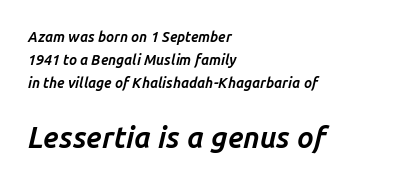
Q: Is the text bold? A: Yes.
Q: Is the text italic (slanted)? A: Yes, it leans right by about 14 degrees.
Q: Is the text underlined? A: No.
Q: How is the paragraph aligned? A: Left-aligned.
Q: Is the spacing between letters normal or unusually wide? A: Normal.
Q: Is the spacing between lines tight, normal or loose? A: Normal.
Q: Which block of text is set in a larger size, the first (top) or the second (bottom)? A: The second (bottom) one.
Q: Width (condensed, normal, or wide)? A: Normal.
Q: Stroke contrast? A: Low.
Q: x-height? A: Medium.
Q: Monospaced? A: No.
